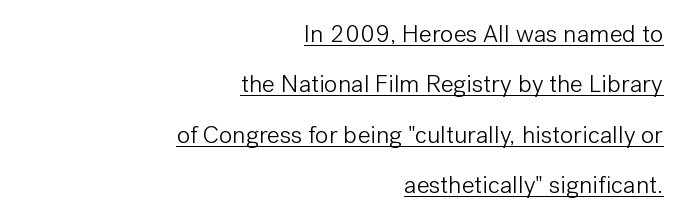
The image shows 25 px text type, upright; set right-aligned, loose line spacing (2.02x), normal letter spacing, underlined.
